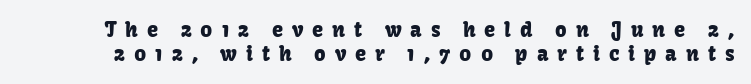
Does the lettering tilt? It doesn't — this is upright. No word sits above an underline. Inter-character spacing is expanded well beyond the font's built-in metrics.
